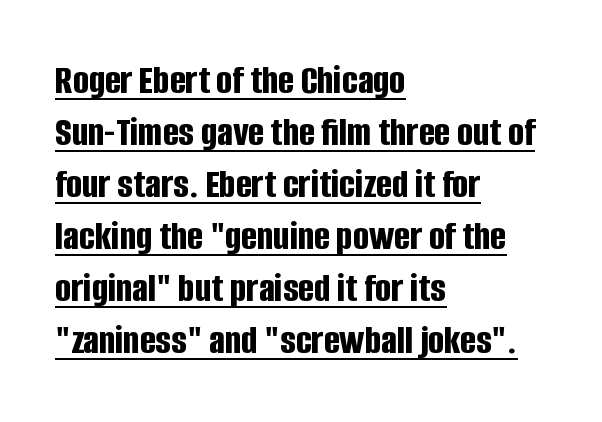
Notice how the passage keeps a crisp vertical edge on the left only. The face used here appears with an underline applied. The font is running at its bold setting. These lines were composed using upright roman letters.
